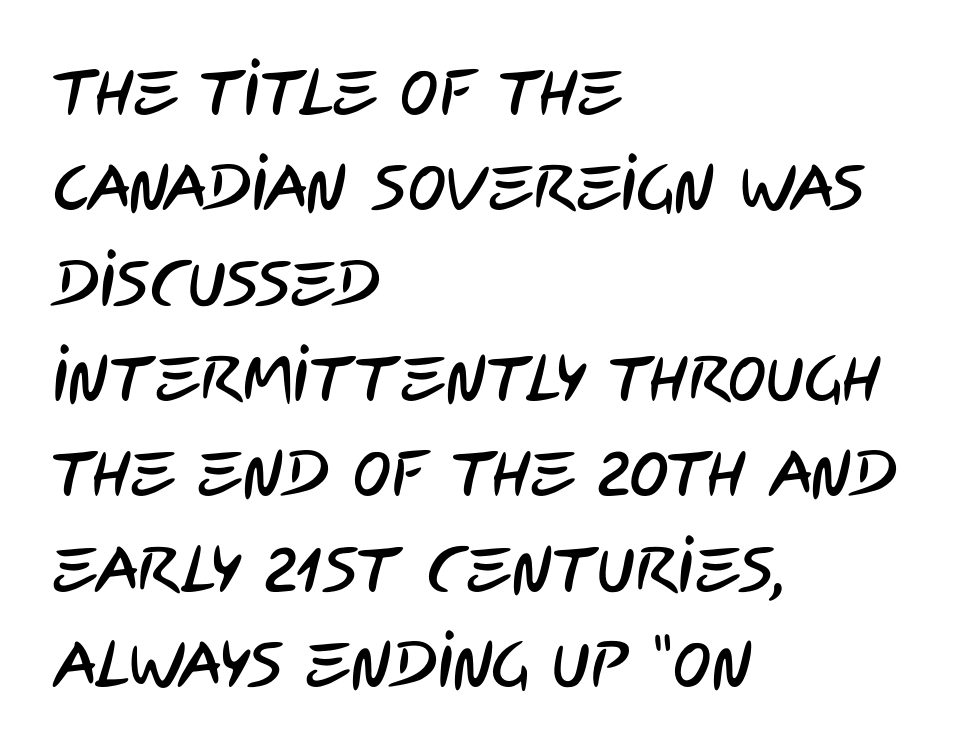
Vertical spacing — default. You could not count columns in this text — the font is proportionally spaced. Tracking here is standard; glyphs follow each other at the usual distance. Quick note: underline off. Observe the absence of serifs on each vertical stroke in this sample. The typesetter chose a ragged-right arrangement here.
